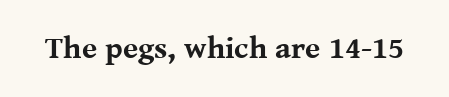
This rendering employs a face with finishing strokes, i.e., a serif. You could not count columns in this text — the font is proportionally spaced. Characters follow at the spacing the type designer built in. Descenders hang freely into open space. A full-strength bold gives these letters their thick strokes. A roman cut, with each character standing at attention.
